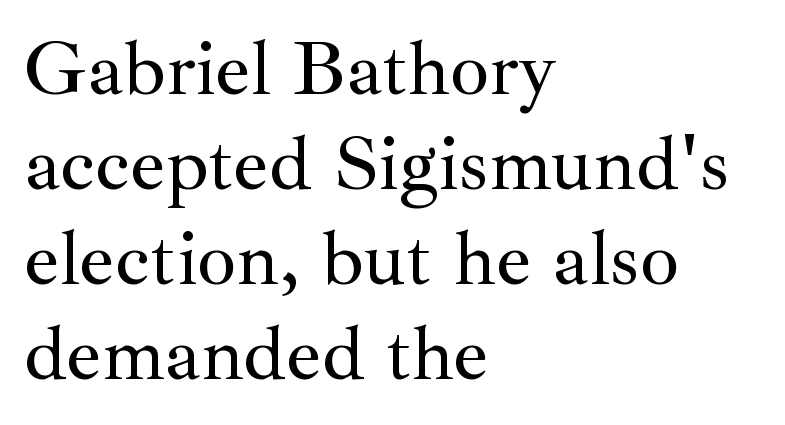
{"serif": "yes", "italic": "no", "width": "normal", "stroke_contrast": "medium", "x_height": "small", "monospaced": "no", "underline": "no", "align": "left", "line_spacing_ratio": 1.22, "letter_spacing": "normal", "letter_spacing_em": 0.0, "glyph_px": 78}
